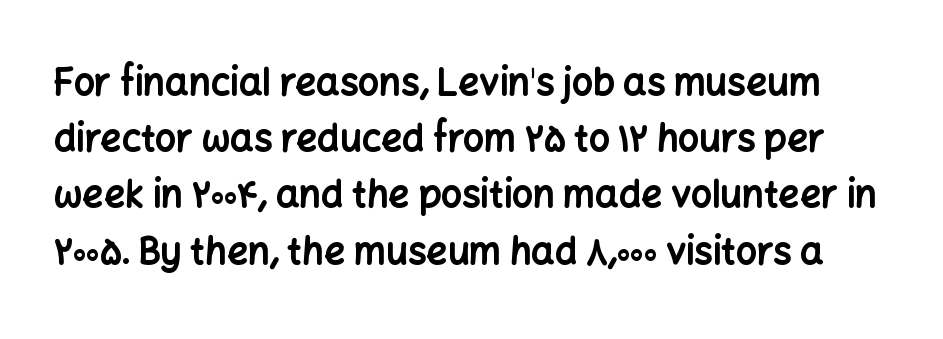
{"serif": "no", "italic": "no", "bold": "yes", "weight": "bold", "width": "normal", "stroke_contrast": "low", "x_height": "medium", "monospaced": "no", "underline": "no", "line_spacing": "normal", "line_spacing_ratio": 1.52, "letter_spacing": "normal", "letter_spacing_em": 0.0, "glyph_px": 37}
